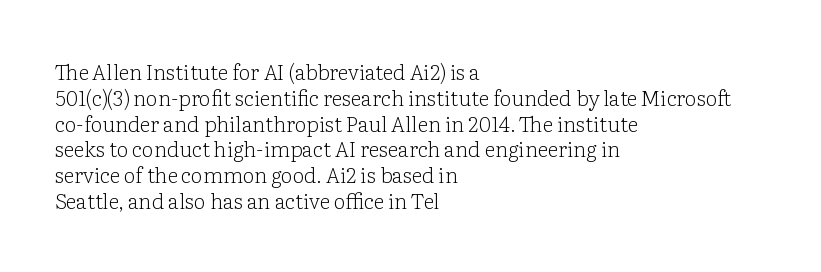
Q: Is the text bold? A: No.
Q: Is the text italic (slanted)? A: No, it is upright.
Q: Is the text underlined? A: No.
Q: How is the paragraph aligned? A: Left-aligned.
Q: Is the spacing between letters normal or unusually wide? A: Normal.
